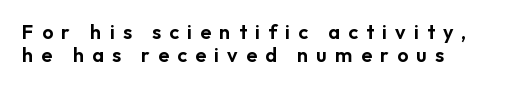
The image shows 20 px text type, upright; set left-aligned, line spacing 1.17x, unusually wide letter spacing (+0.41 em), not underlined.
